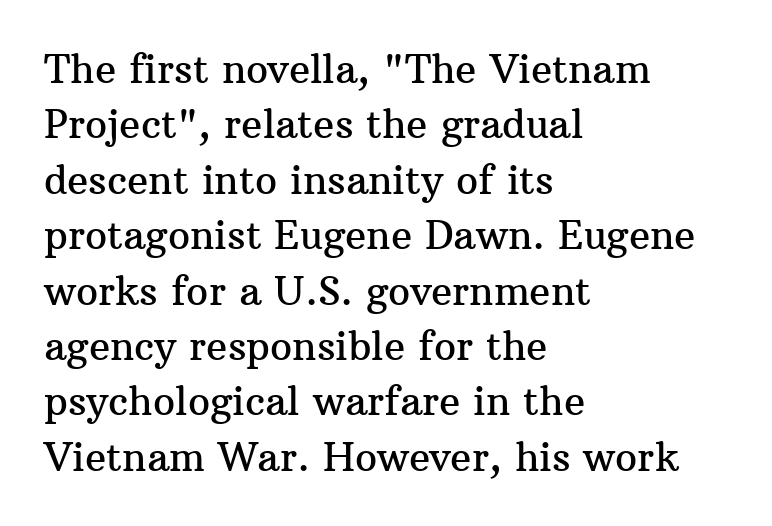
Q: Is the text italic (slanted)? A: No, it is upright.
Q: Is the typeface a serif or a sans-serif typeface? A: Serif.
Q: Is the text underlined? A: No.
Q: How is the paragraph aligned? A: Left-aligned.
Q: Is the spacing between letters normal or unusually wide? A: Normal.
Q: Is the spacing between lines tight, normal or loose? A: Normal.
Q: Width (condensed, normal, or wide)? A: Normal.
Q: Stroke contrast? A: Medium.
Q: x-height? A: Medium.
Q: Monospaced? A: No.
